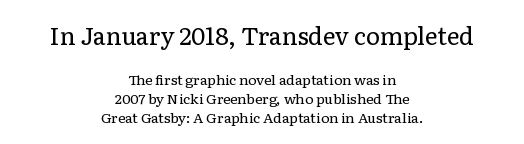
Note: larger setting up top, smaller setting below. This is not heavy type; no bold has been used. Both edges are ragged and mirror each other, which tells us the setting is centered. Line spacing here is normal. Clear beneath every line of the passage.
